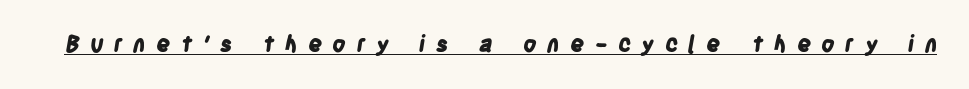
{"bold": "yes", "underline": "yes", "letter_spacing": "wide", "letter_spacing_em": 0.47, "glyph_px": 22}
